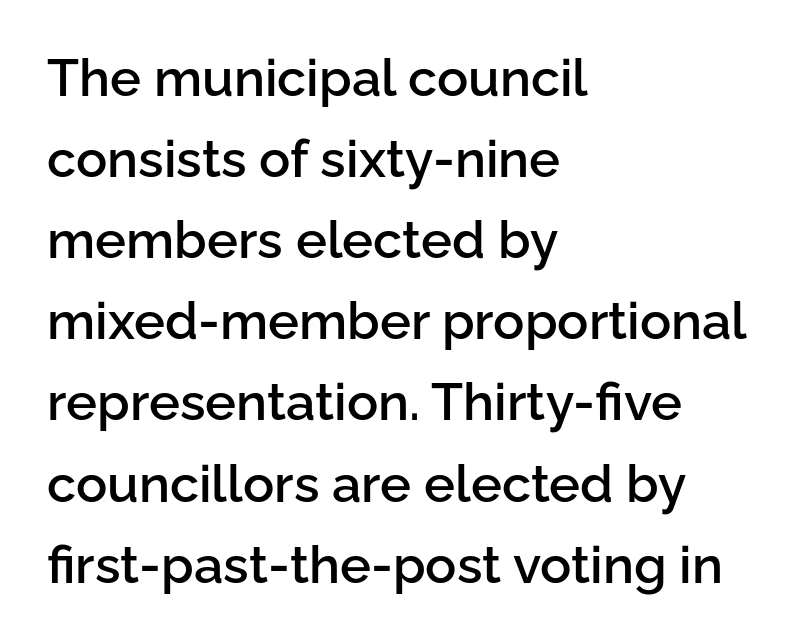
{"serif": "no", "italic": "no", "bold": "semi", "weight": "semibold", "width": "normal", "stroke_contrast": "low", "x_height": "medium", "monospaced": "no", "underline": "no", "align": "left", "line_spacing": "normal", "line_spacing_ratio": 1.56, "letter_spacing": "normal", "letter_spacing_em": 0.0, "glyph_px": 52}
